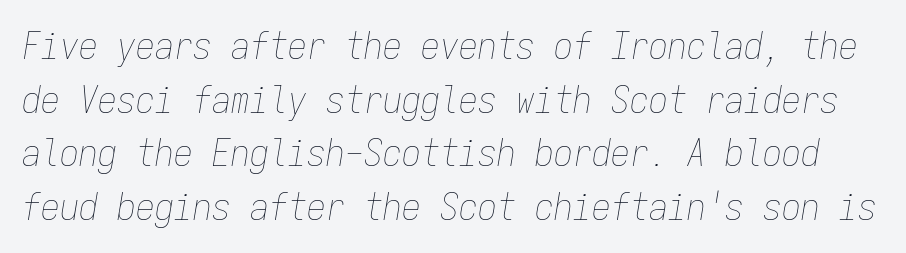
The image shows 38 px thin, condensed type, italic (leaning right), monospaced; set normal line spacing (1.41x), normal letter spacing, not underlined; low stroke contrast and a medium x-height.
